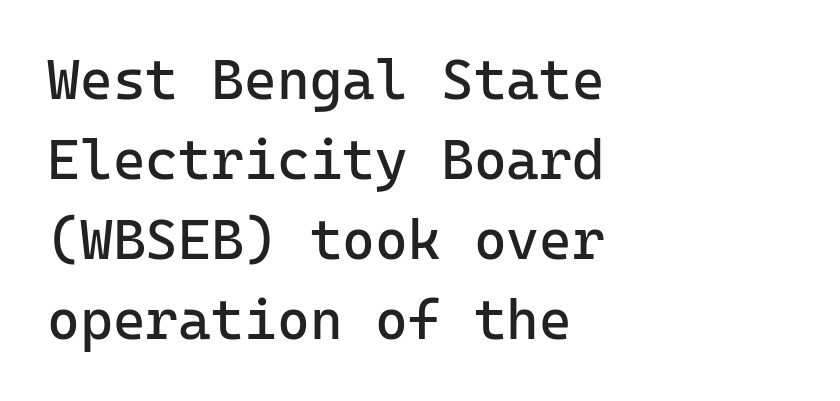
{"serif": "no", "italic": "no", "bold": "no", "weight": "regular", "width": "normal", "stroke_contrast": "low", "x_height": "medium", "monospaced": "yes", "underline": "no", "align": "left", "line_spacing": "normal", "line_spacing_ratio": 1.43, "letter_spacing": "normal", "letter_spacing_em": 0.0, "glyph_px": 56}
